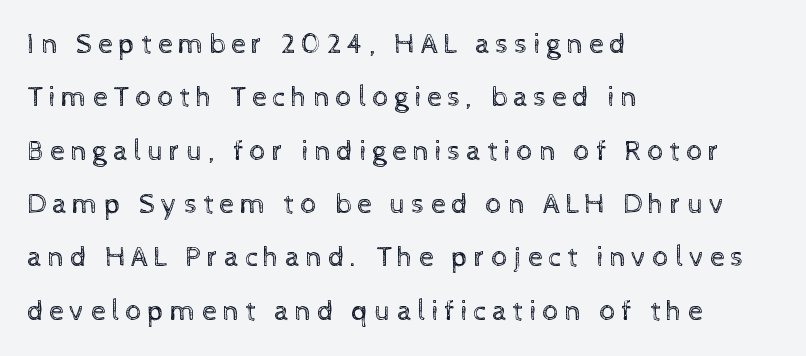
Q: Is the text bold? A: No.
Q: Is the text italic (slanted)? A: No, it is upright.
Q: Is the text underlined? A: No.
Q: How is the paragraph aligned? A: Left-aligned.
Q: Is the spacing between letters normal or unusually wide? A: Unusually wide.
Q: Width (condensed, normal, or wide)? A: Normal.
Q: x-height? A: Medium.
Q: Monospaced? A: No.
